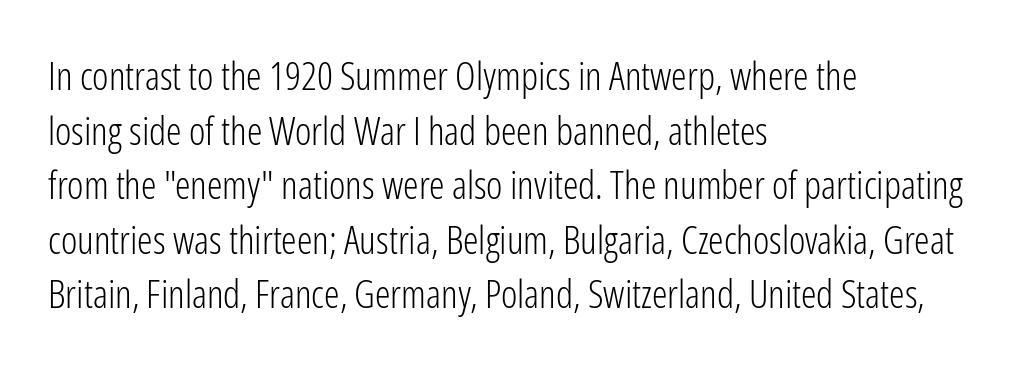
Q: Is the text bold? A: No.
Q: Is the text italic (slanted)? A: No, it is upright.
Q: Is the typeface a serif or a sans-serif typeface? A: Sans-serif.
Q: Is the text underlined? A: No.
Q: How is the paragraph aligned? A: Left-aligned.
Q: Is the spacing between letters normal or unusually wide? A: Normal.
Q: Is the spacing between lines tight, normal or loose? A: Normal.
Q: Width (condensed, normal, or wide)? A: Condensed.
Q: Stroke contrast? A: Low.
Q: x-height? A: Medium.
Q: Monospaced? A: No.
